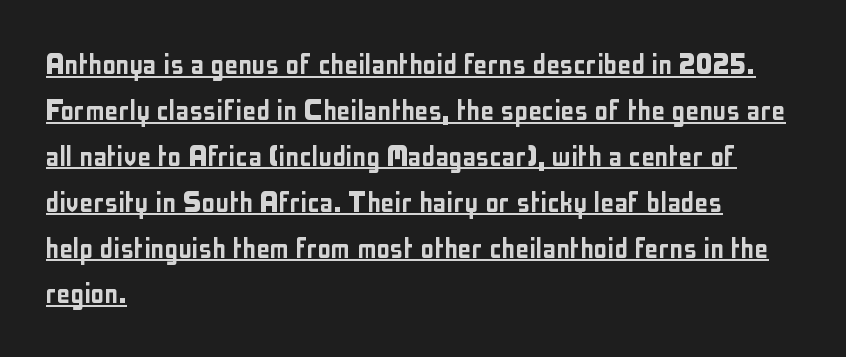
{"serif": "no", "italic": "no", "width": "condensed", "stroke_contrast": "low", "x_height": "medium", "monospaced": "no", "underline": "yes", "align": "left", "line_spacing": "normal", "line_spacing_ratio": 1.35, "letter_spacing": "normal", "letter_spacing_em": 0.0, "glyph_px": 34}
